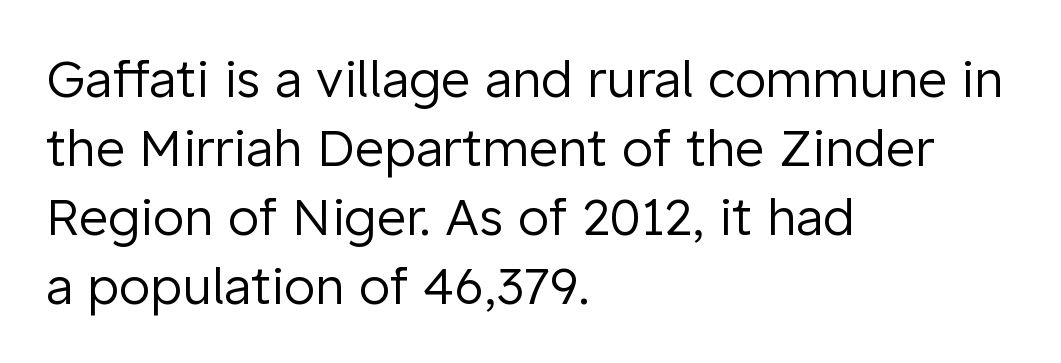
It's the straight-up-and-down kind of type. Letters rest on an invisible, unmarked baseline. Here the designer chose a conventional face with non-uniform glyph widths. This rendering employs a face without finishing strokes, i.e., a sans-serif.
